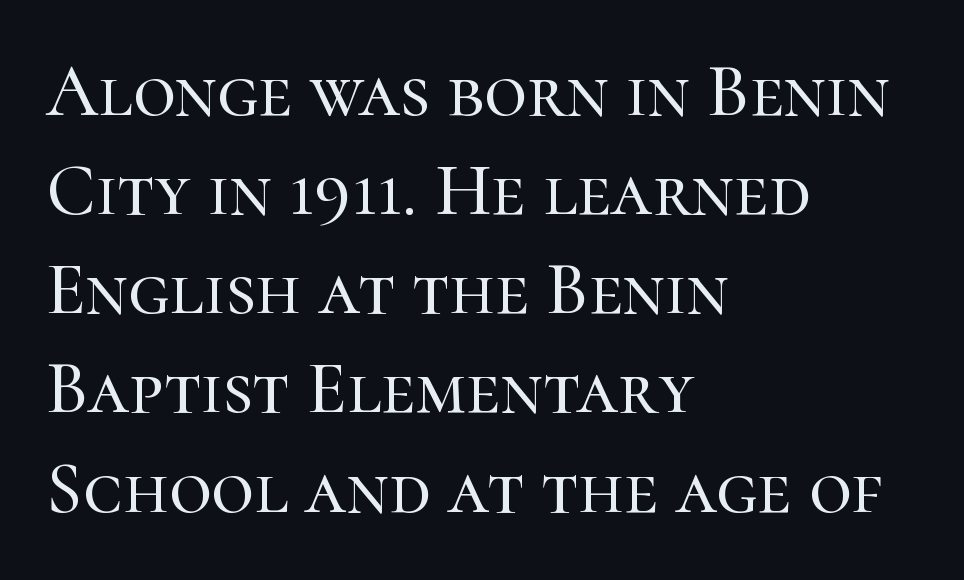
Spacing between characters is what you'd get straight out of the box. When letters stand straight like this, we call the style roman or upright. The designer went with a serif here, giving each stem small feet. Character widths vary here, with narrow letters taking less room than wide ones. Line beginnings align vertically; line endings do not.
